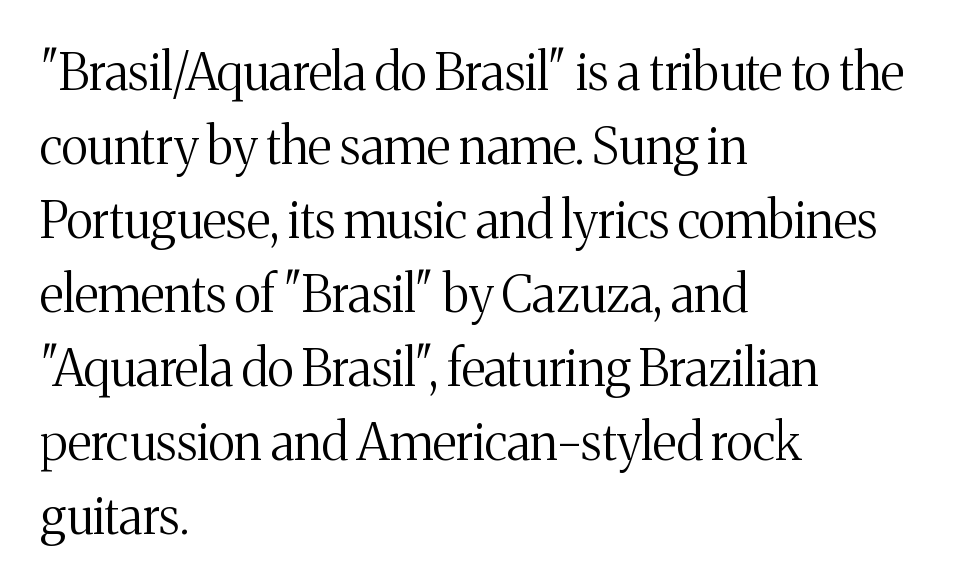
Baseline-to-baseline distance is the conventional proportion of letter height. The weight would be labelled regular, book, light, or lighter still. Reading down the block, your eye returns to a fixed left position each line. Varying glyph widths throughout — classic text-font behaviour. A typesetter would mark this as roman, not italic.
